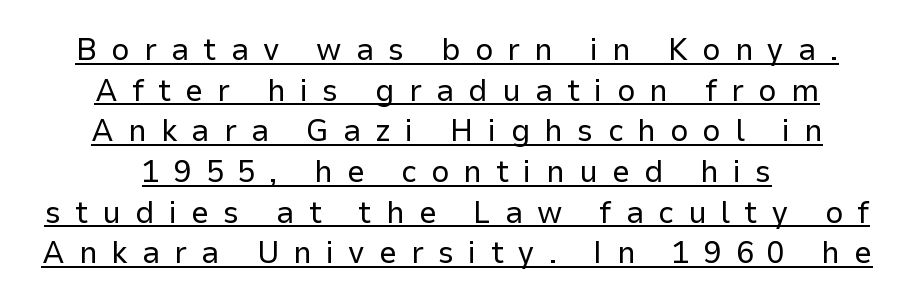
{"serif": "no", "italic": "no", "bold": "no", "weight": "regular", "width": "normal", "stroke_contrast": "low", "x_height": "medium", "monospaced": "no", "underline": "yes", "align": "center", "line_spacing": "normal", "line_spacing_ratio": 1.27, "letter_spacing": "wide", "letter_spacing_em": 0.44, "glyph_px": 32}
